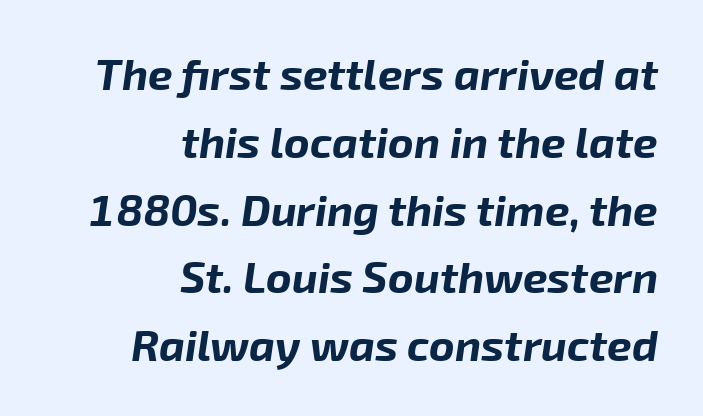
The image shows 44 px bold type, italic (leaning right); set right-aligned, normal line spacing (1.54x), normal letter spacing, not underlined; low stroke contrast and a medium x-height.
